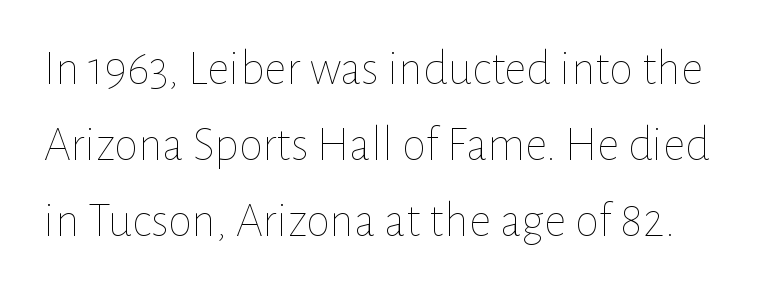
{"italic": "no", "bold": "no", "weight": "thin", "width": "normal", "stroke_contrast": "low", "x_height": "medium", "monospaced": "no", "underline": "no", "line_spacing": "normal", "line_spacing_ratio": 1.55, "letter_spacing": "normal", "letter_spacing_em": 0.0, "glyph_px": 49}
